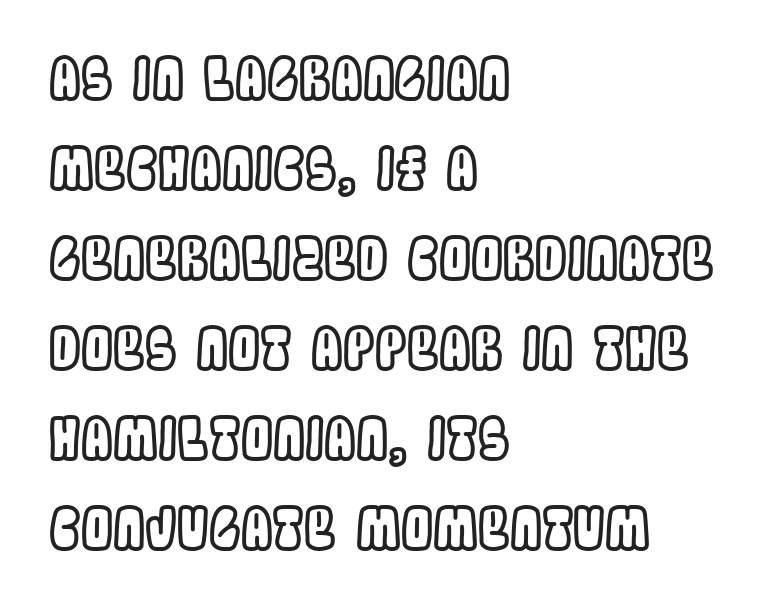
Q: Is the text italic (slanted)? A: No, it is upright.
Q: Is the text underlined? A: No.
Q: How is the paragraph aligned? A: Left-aligned.
Q: Is the spacing between letters normal or unusually wide? A: Normal.
Q: Is the spacing between lines tight, normal or loose? A: Normal.
Q: Width (condensed, normal, or wide)? A: Condensed.
Q: x-height? A: Large.
Q: Monospaced? A: No.
